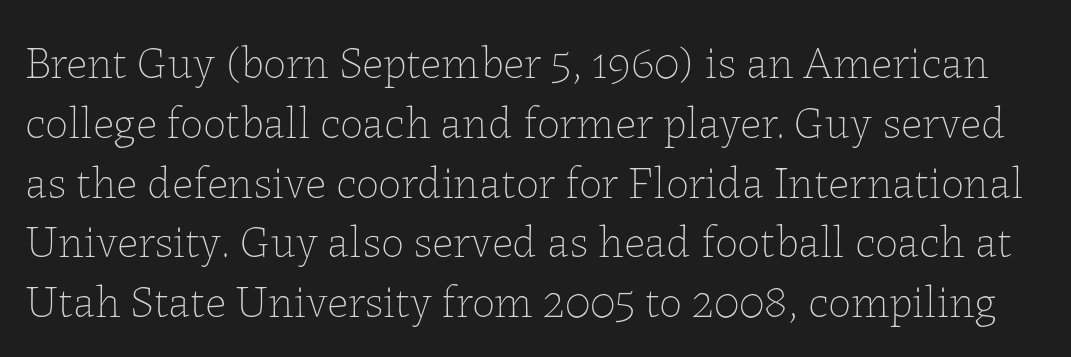
The image shows 46 px thin type, upright; set normal line spacing (1.3x), normal letter spacing, not underlined; low stroke contrast and a medium x-height.
